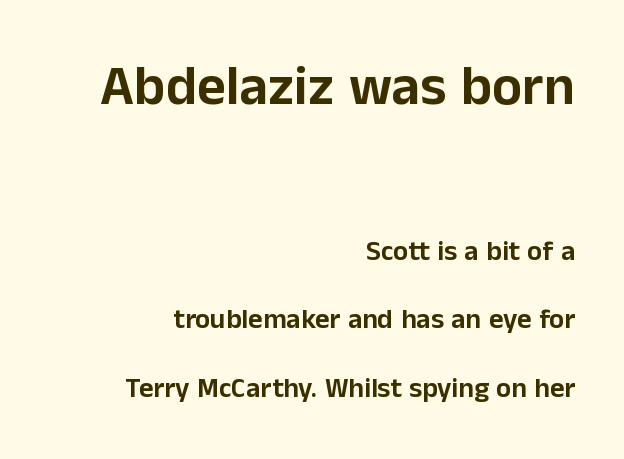
The image shows 56 px sans-serif type, upright; set right-aligned, loose line spacing (2.46x), normal letter spacing, not underlined; the first (top) block is 2.0x larger; low stroke contrast and a medium x-height.
